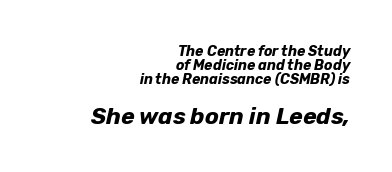
The image shows 23 px bold type, italic (leaning right); set right-aligned, tight line spacing (0.99x), normal letter spacing, not underlined; the second (bottom) block is 1.64x larger.
